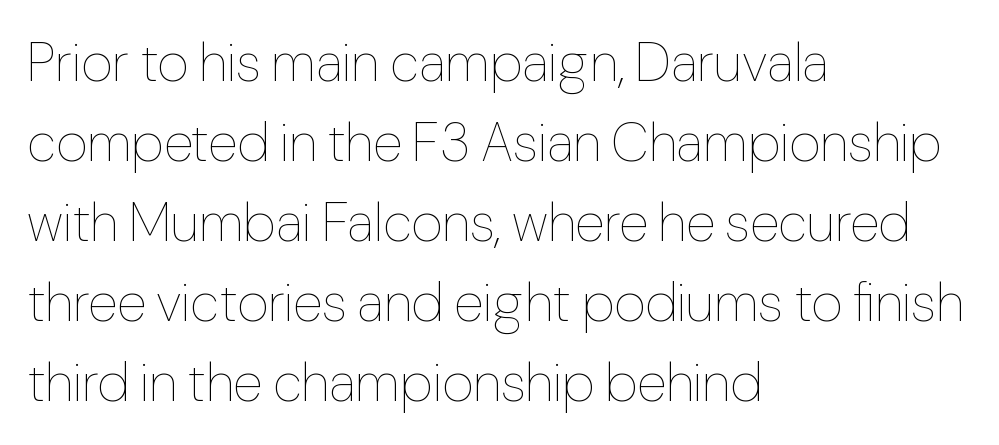
Every stem runs plumb, perpendicular to the baseline. Regular leading. Note the varied advance widths — an 'i' is clearly narrower than an 'm'. The strokes are not fattened; the text isn't bold. Is the block centered? No — it sits flush against the left margin. Just letters on the line, the space beneath them empty.
